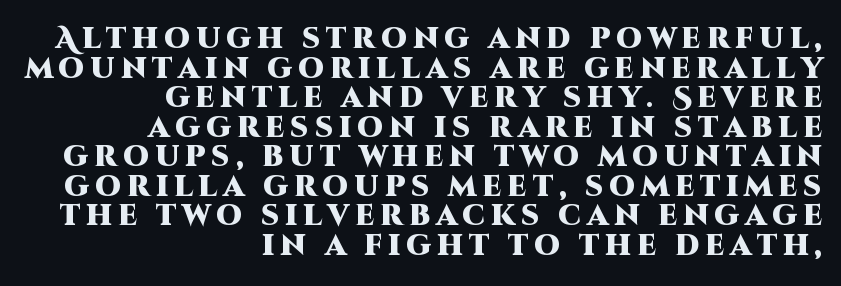
Q: Is the text bold? A: Yes.
Q: Is the text italic (slanted)? A: No, it is upright.
Q: Is the typeface a serif or a sans-serif typeface? A: Sans-serif.
Q: Is the text underlined? A: No.
Q: How is the paragraph aligned? A: Right-aligned.
Q: Is the spacing between letters normal or unusually wide? A: Unusually wide.
Q: Is the spacing between lines tight, normal or loose? A: Tight.
Q: Width (condensed, normal, or wide)? A: Normal.
Q: Stroke contrast? A: High.
Q: x-height? A: Large.
Q: Monospaced? A: No.
